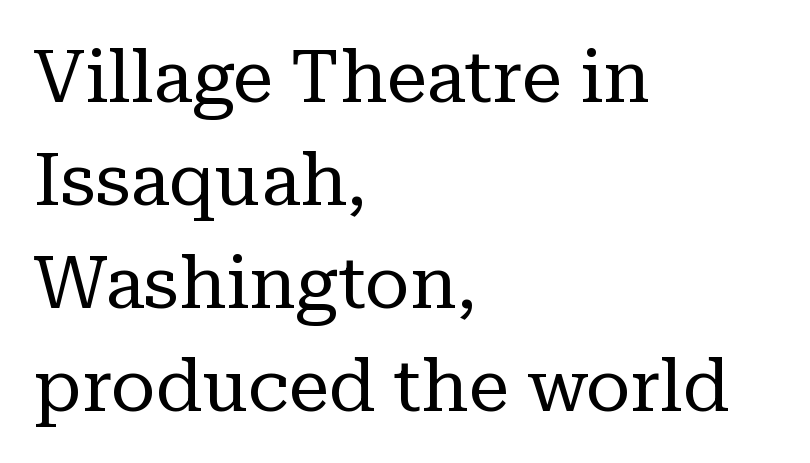
The image shows 73 px regular-weight serif type, upright; set left-aligned, normal line spacing (1.41x), normal letter spacing, not underlined; low stroke contrast and a medium x-height.
